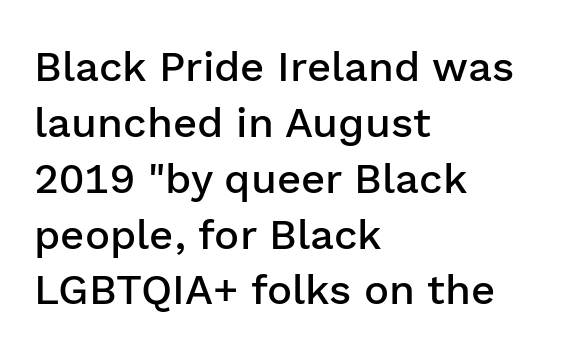
{"serif": "no", "italic": "no", "bold": "semi", "weight": "semibold", "width": "normal", "stroke_contrast": "low", "x_height": "medium", "monospaced": "no", "underline": "no", "align": "left", "line_spacing": "normal", "line_spacing_ratio": 1.33, "letter_spacing": "normal", "letter_spacing_em": 0.0, "glyph_px": 42}
